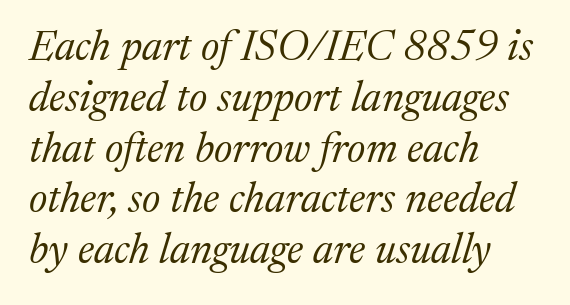
The image shows 42 px regular-weight serif type, italic (leaning right); set left-aligned, line spacing 1.21x, normal letter spacing, not underlined; medium stroke contrast and a medium x-height.
